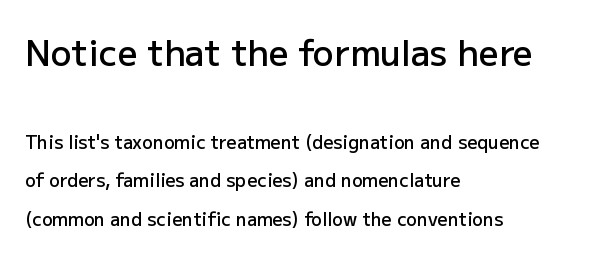
{"serif": "no", "italic": "no", "bold": "semi", "weight": "semibold", "width": "normal", "stroke_contrast": "low", "x_height": "medium", "monospaced": "no", "underline": "no", "align": "left", "line_spacing": "loose", "line_spacing_ratio": 2.14, "letter_spacing": "normal", "letter_spacing_em": 0.0, "larger_block": "first", "size_ratio": 1.94, "glyph_px": 35}
